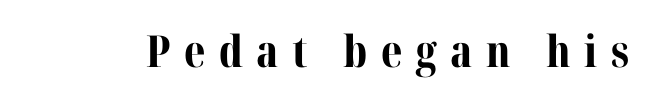
Anything drawn beneath the words? Only blank space. Do the letters lean? They stand straight. Is this a fixed-width face? No — the glyphs have proportional, varying widths. The face used here is rendered with a markedly widened letterfit. Each letter's strokes conclude with small projecting serifs. Caption: bold face, heavy strokes.
